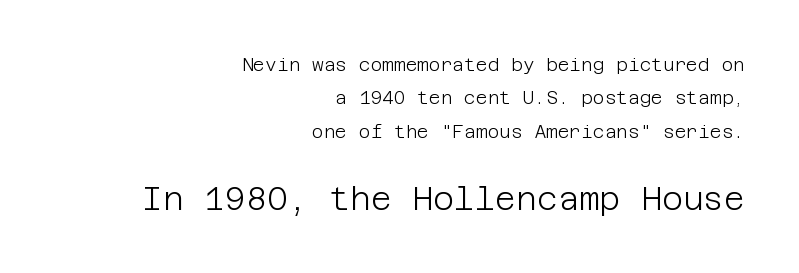
{"serif": "no", "italic": "no", "bold": "no", "weight": "light", "width": "normal", "stroke_contrast": "low", "x_height": "large", "underline": "no", "align": "right", "line_spacing_ratio": 1.86, "letter_spacing": "normal", "letter_spacing_em": 0.0, "larger_block": "second", "size_ratio": 1.78, "glyph_px": 32}
